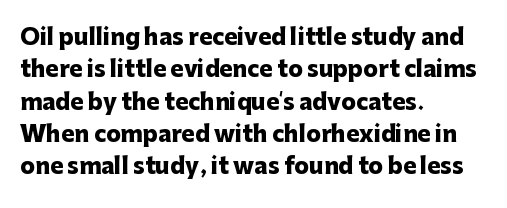
Q: Is the text bold? A: Yes.
Q: Is the text italic (slanted)? A: No, it is upright.
Q: Is the text underlined? A: No.
Q: How is the paragraph aligned? A: Left-aligned.
Q: Is the spacing between letters normal or unusually wide? A: Normal.
Q: Is the spacing between lines tight, normal or loose? A: Normal.
